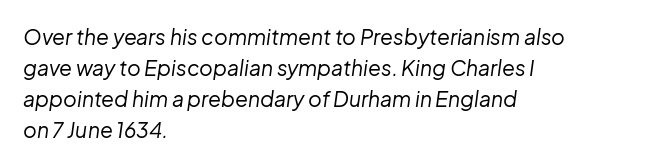
{"italic": "yes", "lean": "right", "slant_degrees": 8, "bold": "no", "underline": "no", "align": "left", "line_spacing": "normal", "line_spacing_ratio": 1.48, "letter_spacing": "normal", "letter_spacing_em": 0.0, "glyph_px": 21}
